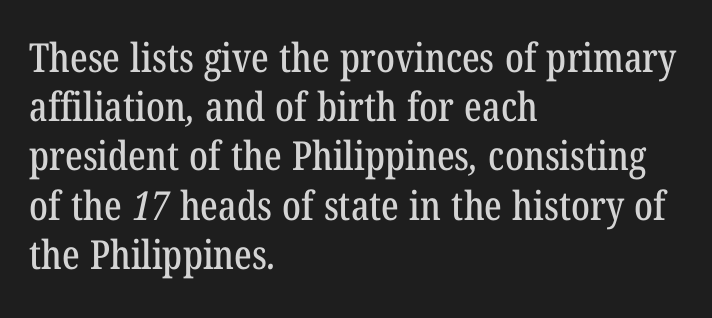
Little horizontal feet cap the strokes, marking this as serif type. You could not count columns in this text — the font is proportionally spaced. This rendering leaves character spacing at its baseline value. Which margin do the lines hug? The left one — the right edge is uneven.
